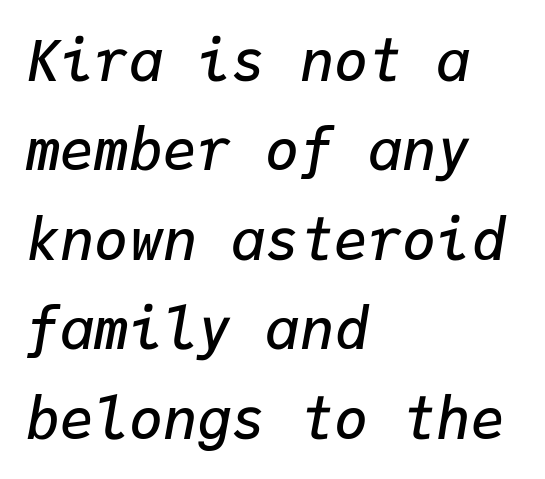
{"italic": "yes", "lean": "right", "slant_degrees": 9, "bold": "semi", "weight": "semibold", "width": "normal", "stroke_contrast": "low", "x_height": "medium", "monospaced": "yes", "underline": "no", "align": "left", "line_spacing": "normal", "line_spacing_ratio": 1.57, "letter_spacing": "normal", "letter_spacing_em": 0.0, "glyph_px": 57}
